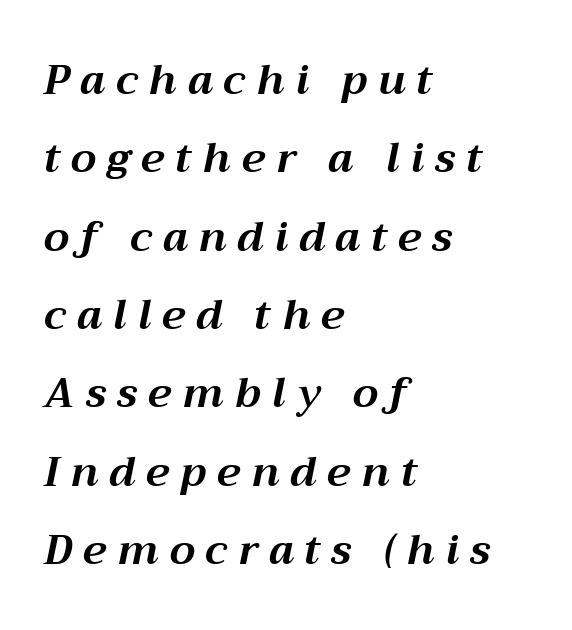
Q: Is the text bold? A: Yes.
Q: Is the text italic (slanted)? A: Yes, it leans right by about 12 degrees.
Q: Is the text underlined? A: No.
Q: How is the paragraph aligned? A: Left-aligned.
Q: Is the spacing between letters normal or unusually wide? A: Unusually wide.
Q: Is the spacing between lines tight, normal or loose? A: Loose.
Q: Width (condensed, normal, or wide)? A: Normal.
Q: Stroke contrast? A: Medium.
Q: x-height? A: Medium.
Q: Monospaced? A: No.
